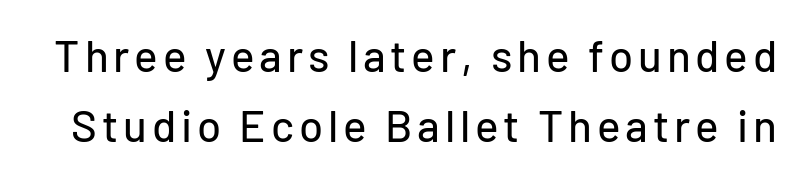
{"serif": "no", "italic": "no", "width": "normal", "stroke_contrast": "low", "x_height": "medium", "monospaced": "no", "underline": "no", "line_spacing": "normal", "line_spacing_ratio": 1.58, "glyph_px": 44}
